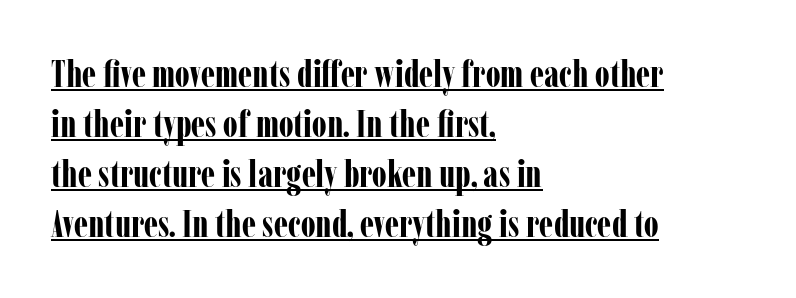
The sample has been set heavy, in full bold. The rows are spaced the way most documents space them. Every character sits straight up, as roman type does. This rendering features underlined lettering. This sample has the flowing, uneven cadence of proportional lettering. The gaps between neighbouring characters are ordinary and unremarkable.
